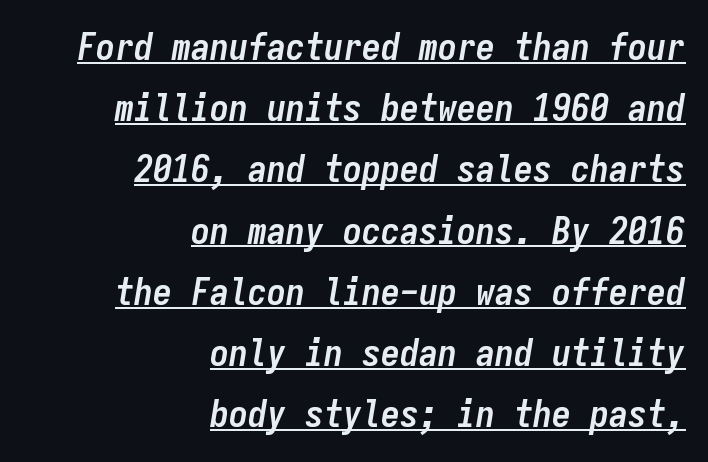
{"italic": "yes", "lean": "right", "slant_degrees": 9, "bold": "yes", "weight": "semibold", "width": "condensed", "stroke_contrast": "low", "x_height": "medium", "monospaced": "yes", "underline": "yes", "align": "right", "line_spacing": "normal", "line_spacing_ratio": 1.61, "letter_spacing": "normal", "letter_spacing_em": 0.0, "glyph_px": 38}
